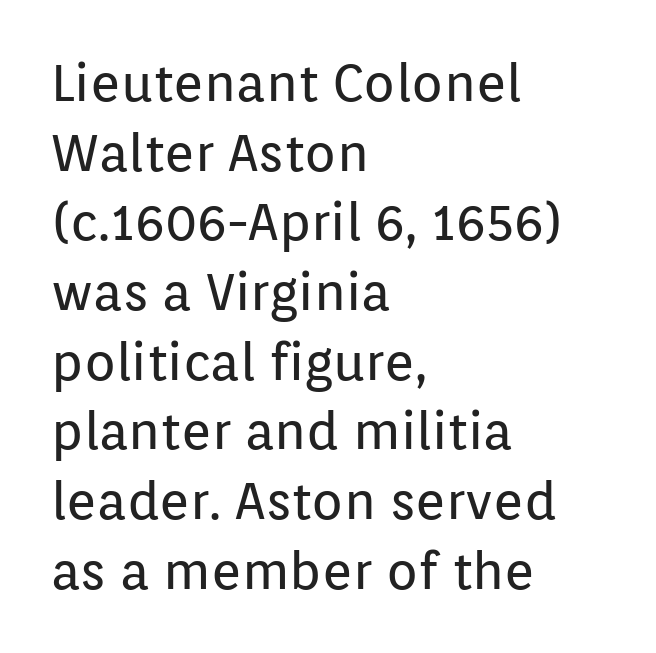
Q: Is the text bold? A: No.
Q: Is the text italic (slanted)? A: No, it is upright.
Q: Is the typeface a serif or a sans-serif typeface? A: Sans-serif.
Q: Is the text underlined? A: No.
Q: How is the paragraph aligned? A: Left-aligned.
Q: Is the spacing between letters normal or unusually wide? A: Normal.
Q: Is the spacing between lines tight, normal or loose? A: Normal.
Q: Width (condensed, normal, or wide)? A: Normal.
Q: Stroke contrast? A: Low.
Q: x-height? A: Medium.
Q: Monospaced? A: No.
